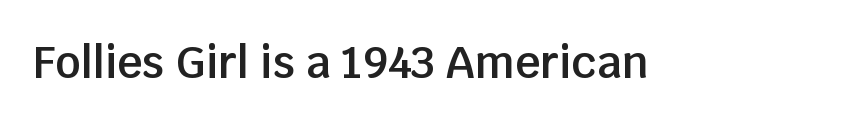
The image shows 44 px semibold sans-serif type, upright; set normal letter spacing, not underlined; low stroke contrast and a large x-height.
